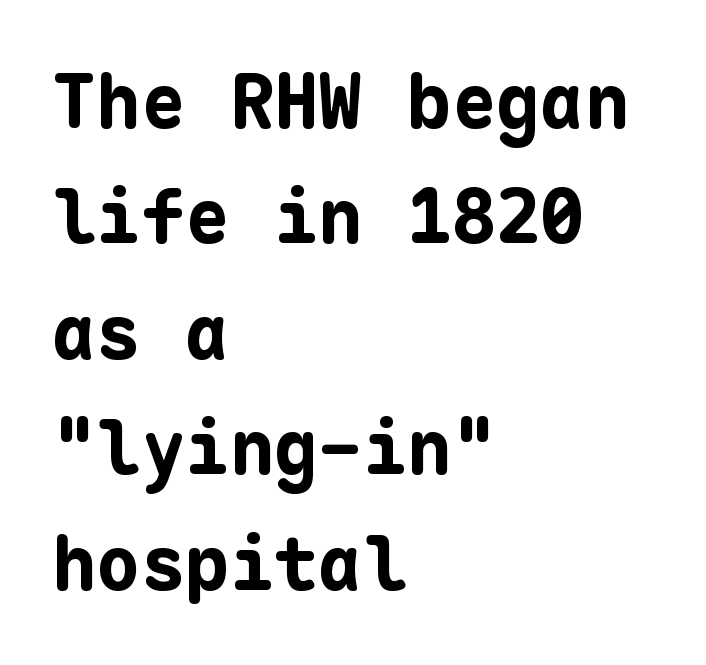
Q: Is the text bold? A: Yes.
Q: Is the text italic (slanted)? A: No, it is upright.
Q: Is the typeface a serif or a sans-serif typeface? A: Sans-serif.
Q: Is the text underlined? A: No.
Q: How is the paragraph aligned? A: Left-aligned.
Q: Is the spacing between letters normal or unusually wide? A: Normal.
Q: Is the spacing between lines tight, normal or loose? A: Normal.
Q: Width (condensed, normal, or wide)? A: Normal.
Q: Stroke contrast? A: Low.
Q: x-height? A: Medium.
Q: Monospaced? A: Yes.
